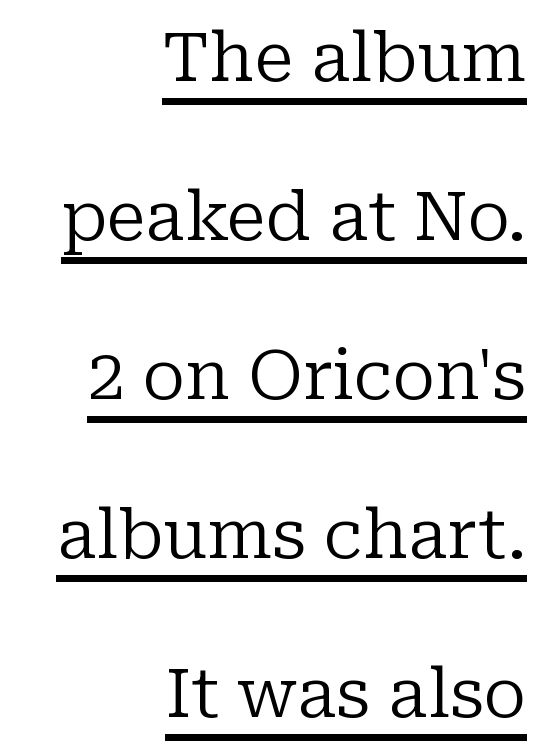
The image shows 68 px regular-weight serif type, upright; set right-aligned, loose line spacing (2.34x), normal letter spacing, underlined; low stroke contrast and a medium x-height.
